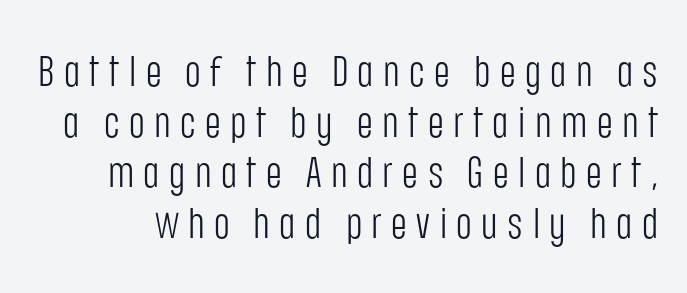
{"serif": "no", "italic": "no", "bold": "no", "weight": "light", "width": "condensed", "stroke_contrast": "low", "x_height": "large", "monospaced": "no", "underline": "no", "line_spacing_ratio": 1.18, "letter_spacing": "wide", "letter_spacing_em": 0.22, "glyph_px": 43}
